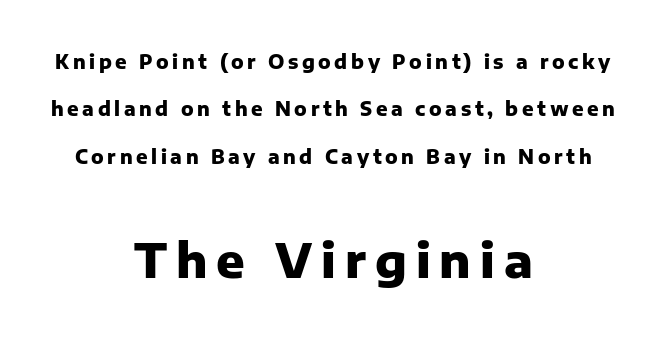
A dark, heavy texture on the line: the type is bold. Are there feet on the stems? There aren't — it's a sans. The passage is arranged like a title page — every line centered. Characters remain perfectly vertical along every line. Is there much room between lines? Yes — plenty of vertical air separates them. Note the varied advance widths — an 'i' is clearly narrower than an 'm'.
